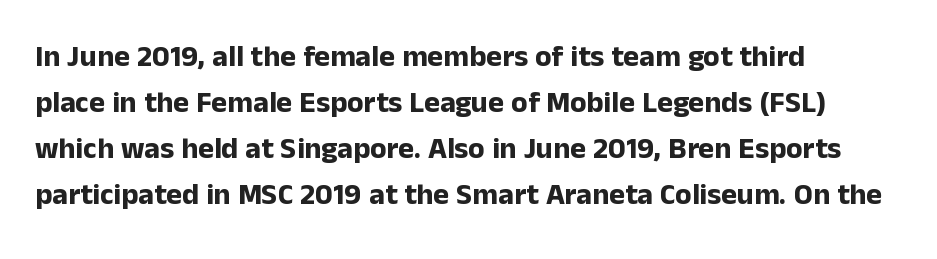
Q: Is the text bold? A: Yes.
Q: Is the text italic (slanted)? A: No, it is upright.
Q: Is the typeface a serif or a sans-serif typeface? A: Sans-serif.
Q: Is the text underlined? A: No.
Q: How is the paragraph aligned? A: Left-aligned.
Q: Is the spacing between letters normal or unusually wide? A: Normal.
Q: Is the spacing between lines tight, normal or loose? A: Normal.
Q: Width (condensed, normal, or wide)? A: Normal.
Q: Stroke contrast? A: Low.
Q: x-height? A: Medium.
Q: Monospaced? A: No.
